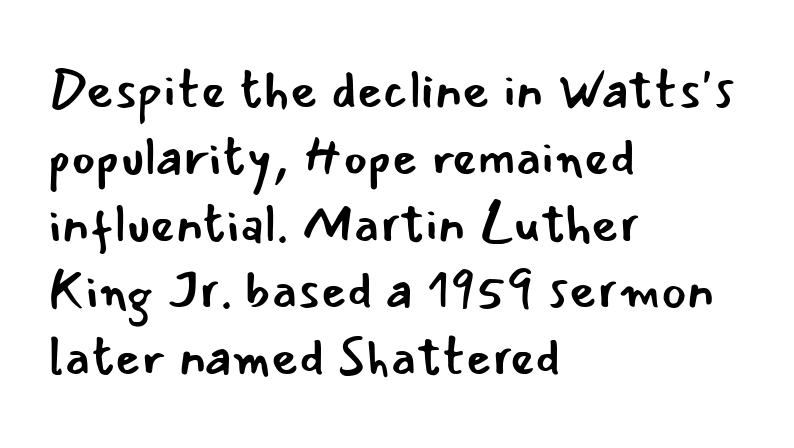
Line spacing here is normal. The line texture is even and compact thanks to regular tracking. Honestly, there is no underline to notice here at all. The letters carry no serifs — their stems end cleanly without finishing strokes.
